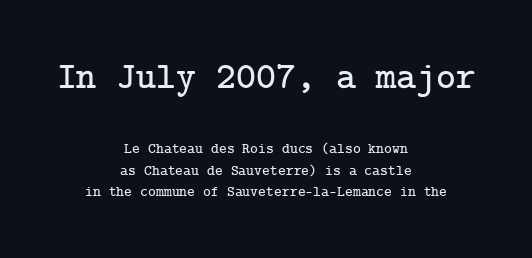
{"serif": "yes", "italic": "no", "width": "normal", "stroke_contrast": "low", "x_height": "medium", "underline": "no", "align": "center", "line_spacing": "normal", "line_spacing_ratio": 1.44, "letter_spacing": "normal", "letter_spacing_em": 0.0, "larger_block": "first", "size_ratio": 2.53, "glyph_px": 38}
